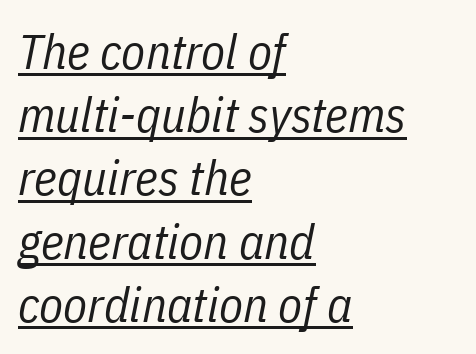
{"italic": "yes", "lean": "right", "slant_degrees": 11, "bold": "no", "weight": "regular", "width": "condensed", "stroke_contrast": "low", "x_height": "medium", "monospaced": "no", "underline": "yes", "align": "left", "line_spacing": "normal", "line_spacing_ratio": 1.29, "letter_spacing": "normal", "letter_spacing_em": 0.0, "glyph_px": 49}
